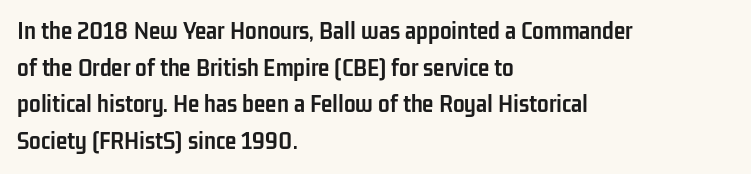
Caption: multi-line text, flush left, ragged right. Look at the tracking — it's just the regular setting, nothing added. Upright lettering throughout. The passage shown is emphatically bold. The passage shown is not underscored anywhere.
